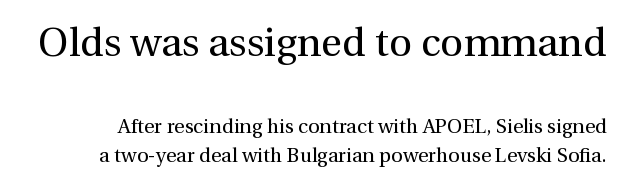
{"serif": "yes", "italic": "no", "bold": "no", "weight": "regular", "width": "normal", "x_height": "medium", "monospaced": "no", "underline": "no", "line_spacing": "normal", "line_spacing_ratio": 1.49, "letter_spacing": "normal", "letter_spacing_em": 0.0, "larger_block": "first", "size_ratio": 2.0, "glyph_px": 40}
